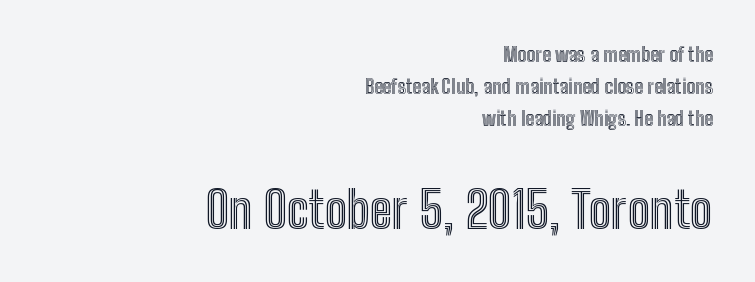
The image shows 50 px condensed type, upright; set right-aligned, normal line spacing (1.61x), normal letter spacing, not underlined; the second (bottom) block is 2.5x larger; a medium x-height.
